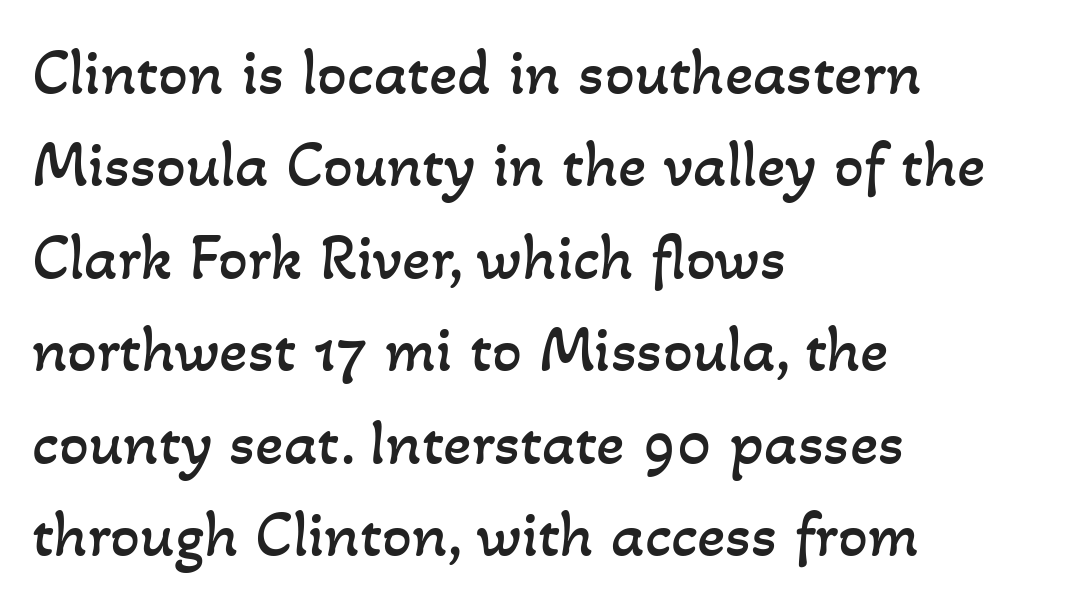
The baseline area is clear. A typesetter would call this leading conventional body-copy spacing. The face used here is rendered with its standard letterfit. These glyphs show unthickened strokes, regular width or finer.
